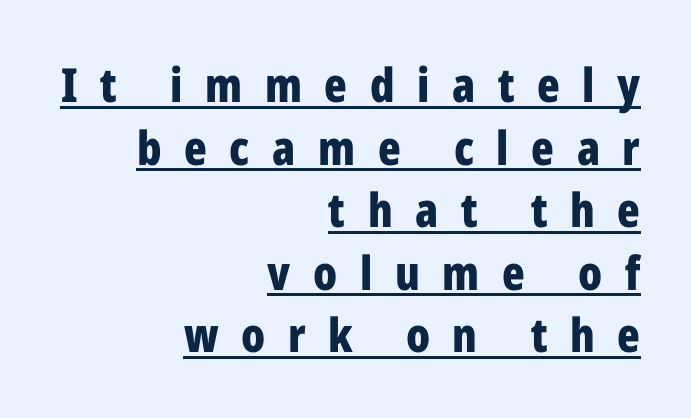
Q: Is the text bold? A: Yes.
Q: Is the text italic (slanted)? A: No, it is upright.
Q: Is the typeface a serif or a sans-serif typeface? A: Sans-serif.
Q: Is the text underlined? A: Yes.
Q: How is the paragraph aligned? A: Right-aligned.
Q: Is the spacing between letters normal or unusually wide? A: Unusually wide.
Q: Is the spacing between lines tight, normal or loose? A: Normal.
Q: Width (condensed, normal, or wide)? A: Condensed.
Q: Stroke contrast? A: Low.
Q: x-height? A: Medium.
Q: Monospaced? A: No.
